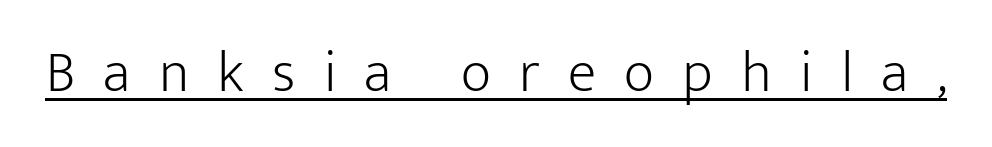
The image shows 59 px light sans-serif type, upright; set unusually wide letter spacing (+0.48 em), underlined; low stroke contrast and a medium x-height.
